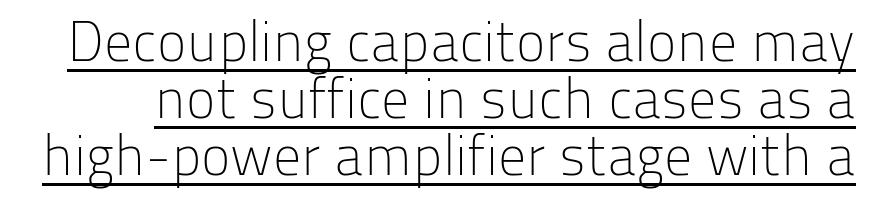
The image shows 56 px light sans-serif type, upright; set tight line spacing (1.02x), normal letter spacing, underlined; low stroke contrast and a medium x-height.
